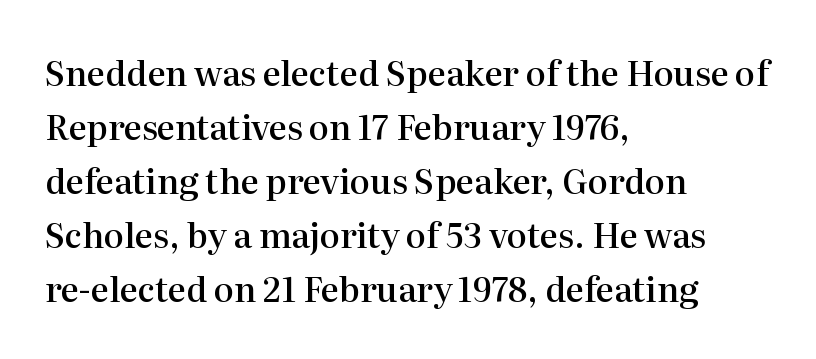
Q: Is the text bold? A: Semi-bold.
Q: Is the text italic (slanted)? A: No, it is upright.
Q: Is the typeface a serif or a sans-serif typeface? A: Serif.
Q: Is the text underlined? A: No.
Q: How is the paragraph aligned? A: Left-aligned.
Q: Is the spacing between letters normal or unusually wide? A: Normal.
Q: Is the spacing between lines tight, normal or loose? A: Normal.
Q: Width (condensed, normal, or wide)? A: Normal.
Q: Stroke contrast? A: High.
Q: x-height? A: Medium.
Q: Monospaced? A: No.
